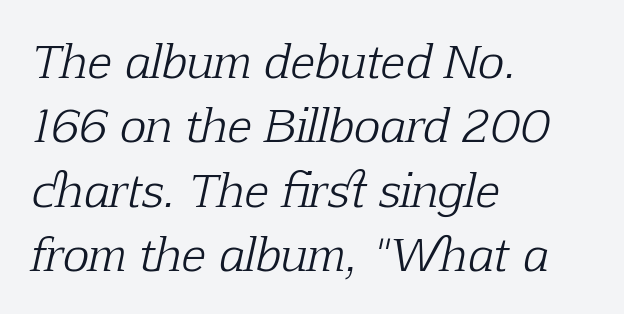
The image shows 45 px light serif type, italic (leaning right); set left-aligned, normal line spacing (1.43x), normal letter spacing, not underlined; low stroke contrast and a medium x-height.
